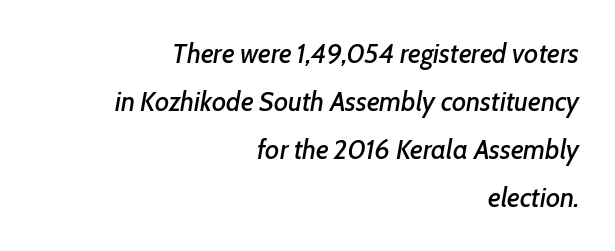
A typesetter would mark this as italic. Nobody drew a line under any word here. Casual observation: everything's shoved over to the right. Standard letterfit; no display-style spreading of the glyphs.
